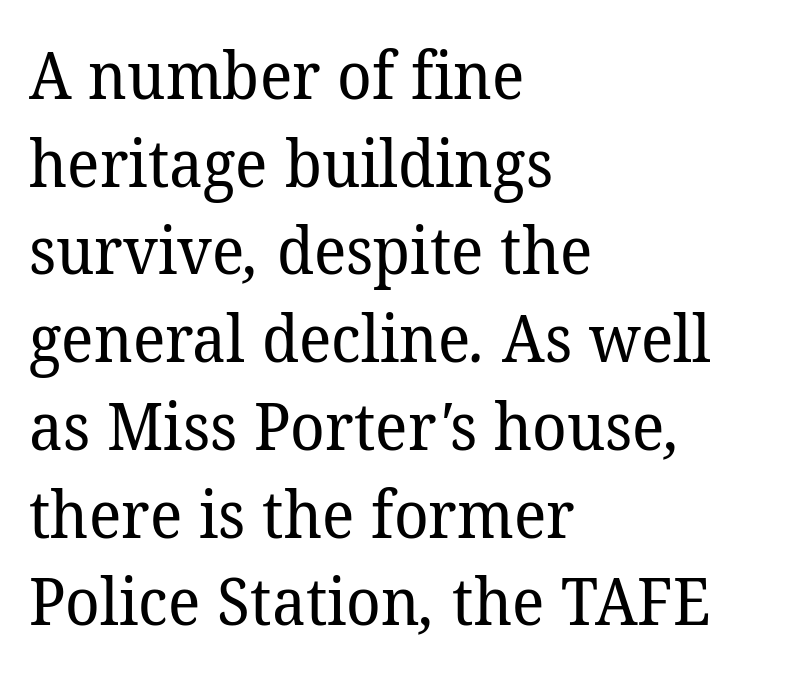
{"serif": "yes", "bold": "no", "weight": "regular", "width": "normal", "stroke_contrast": "low", "x_height": "medium", "monospaced": "no", "underline": "no", "align": "left", "line_spacing": "normal", "line_spacing_ratio": 1.35, "letter_spacing": "normal", "letter_spacing_em": 0.0, "glyph_px": 65}
